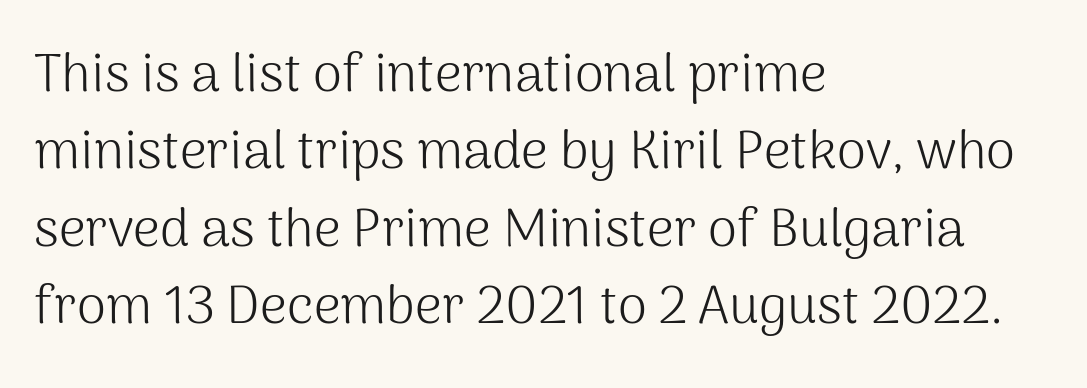
This block has exactly the height ordinary leading produces. Is this a heavy cut? Hardly; it is regular or lighter. Horizontal alignment here is leftward, the default for most running prose. This sample uses plain, unmodified letter spacing. Typographically, this falls in the sans-serif category. Rule under the text: the space is simply empty.
